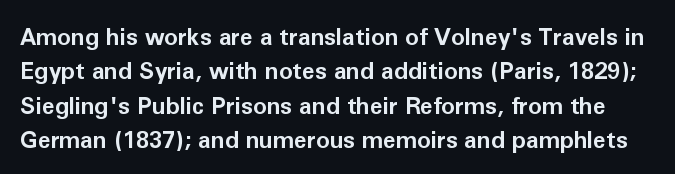
Q: Is the text bold? A: Yes.
Q: Is the text italic (slanted)? A: No, it is upright.
Q: Is the text underlined? A: No.
Q: Is the spacing between letters normal or unusually wide? A: Normal.
Q: Is the spacing between lines tight, normal or loose? A: Normal.
